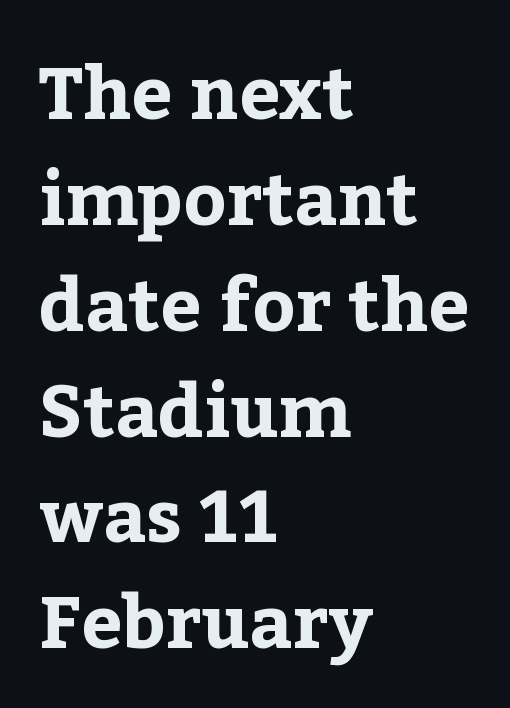
Pretty heavy lettering here — definitely bold. Rule under the text: the space is simply empty. Horizontally, the lines are justified to the leading edge only. Ascenders rise straight up at ninety degrees. This sample uses plain, unmodified letter spacing. What kind of face is this? One with serifs.
